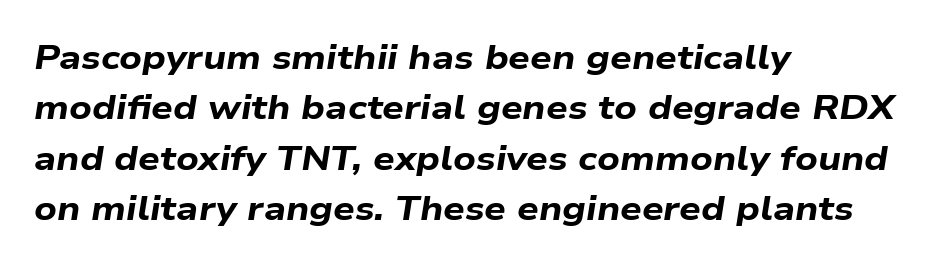
{"italic": "yes", "lean": "right", "slant_degrees": 9, "bold": "yes", "weight": "bold", "width": "wide", "stroke_contrast": "low", "x_height": "medium", "monospaced": "no", "underline": "no", "align": "left", "line_spacing": "normal", "line_spacing_ratio": 1.48, "letter_spacing": "normal", "letter_spacing_em": 0.0, "glyph_px": 34}
